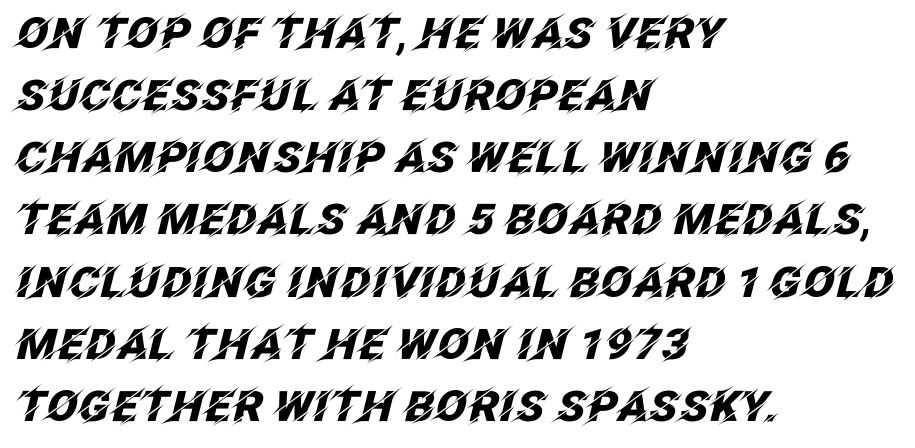
The image shows 42 px heavy type, italic (leaning right); set left-aligned, normal line spacing (1.48x), normal letter spacing, not underlined; low stroke contrast and a large x-height.
